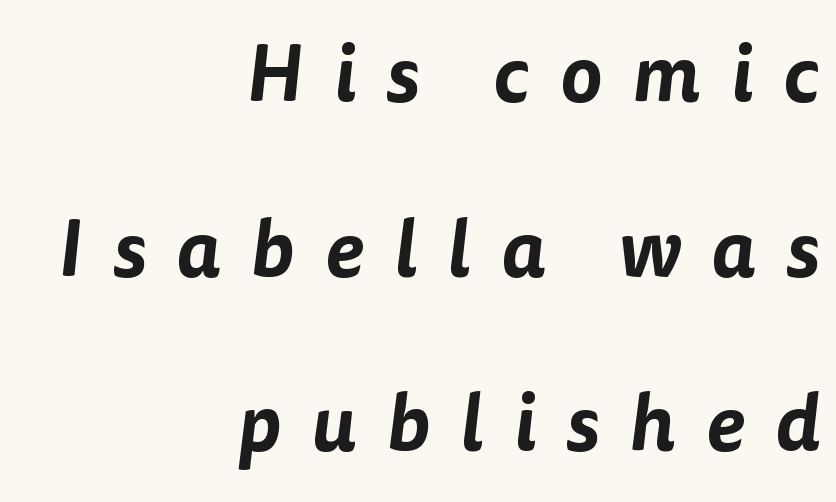
The characters display no serif detailing; their extremities are plain. Each letter keeps its own natural width here, so spacing adapts to shape. Bare-footed words on every line. The lines are quadded right. The line texture is sparse and dotted thanks to wide tracking.
